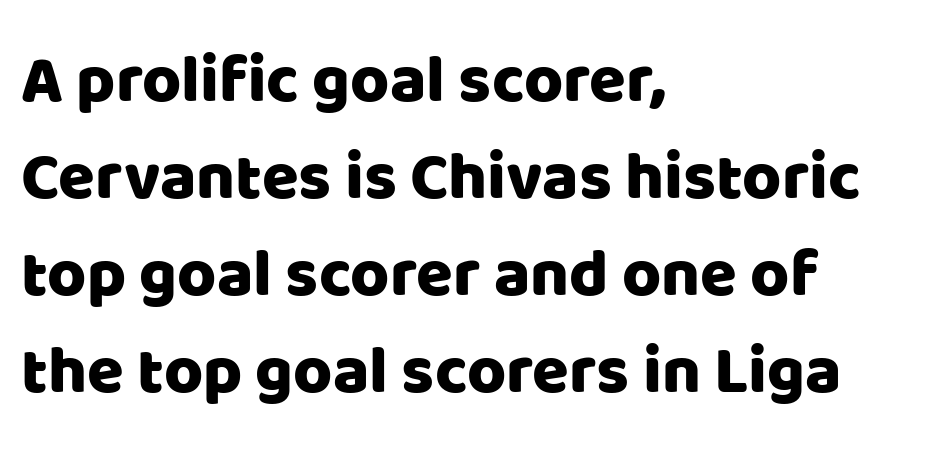
{"serif": "no", "italic": "no", "width": "normal", "stroke_contrast": "low", "x_height": "large", "monospaced": "no", "underline": "no", "align": "left", "line_spacing": "normal", "line_spacing_ratio": 1.45, "letter_spacing": "normal", "letter_spacing_em": 0.0, "glyph_px": 67}
